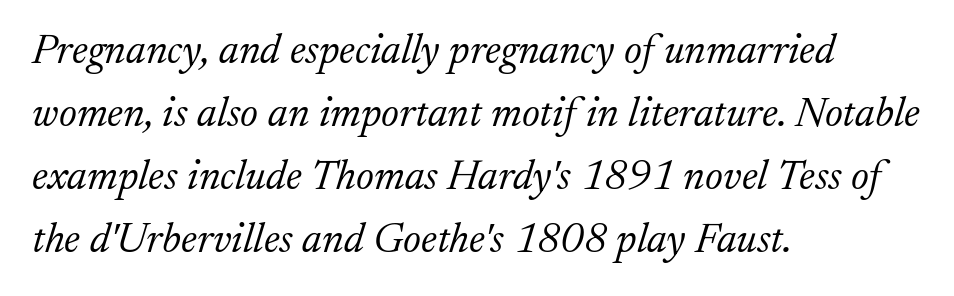
{"serif": "yes", "italic": "yes", "lean": "right", "slant_degrees": 17, "bold": "no", "weight": "light", "width": "normal", "stroke_contrast": "low", "x_height": "medium", "monospaced": "no", "underline": "no", "align": "left", "line_spacing": "normal", "line_spacing_ratio": 1.5, "letter_spacing": "normal", "letter_spacing_em": 0.0, "glyph_px": 42}
